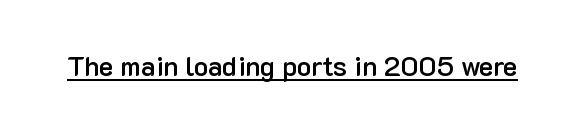
The gaps between neighbouring characters are ordinary and unremarkable. Summary of weight: moderately heavy, a semibold. The glyphs are accompanied by a horizontal stroke just below them. Ascenders rise straight up at ninety degrees.
